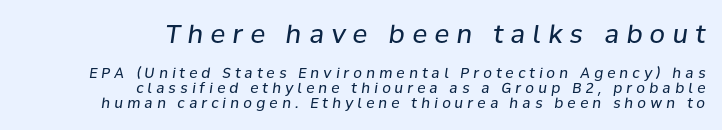
The image shows 25 px text type, italic (leaning right); set right-aligned, tight line spacing (1.05x), unusually wide letter spacing (+0.3 em), not underlined; the first (top) block is 1.79x larger.
